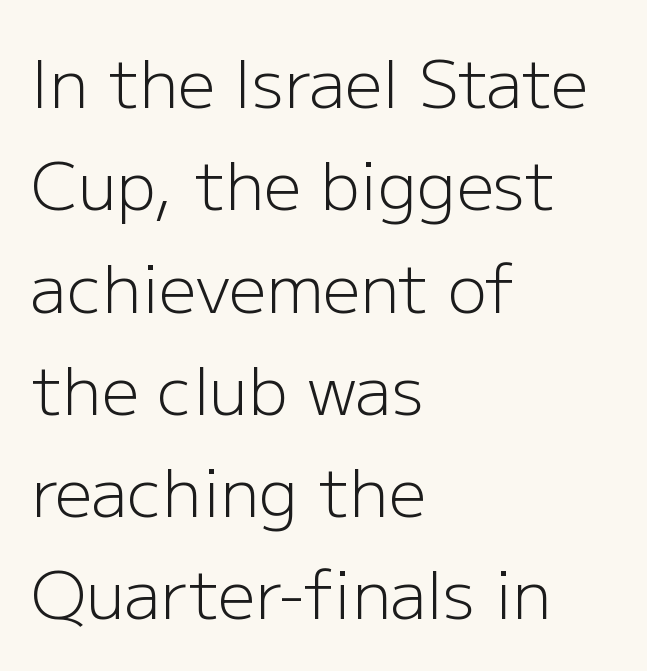
{"serif": "no", "italic": "no", "bold": "no", "weight": "light", "width": "normal", "stroke_contrast": "low", "x_height": "medium", "monospaced": "no", "underline": "no", "align": "left", "line_spacing": "normal", "line_spacing_ratio": 1.55, "letter_spacing": "normal", "letter_spacing_em": 0.0, "glyph_px": 66}
